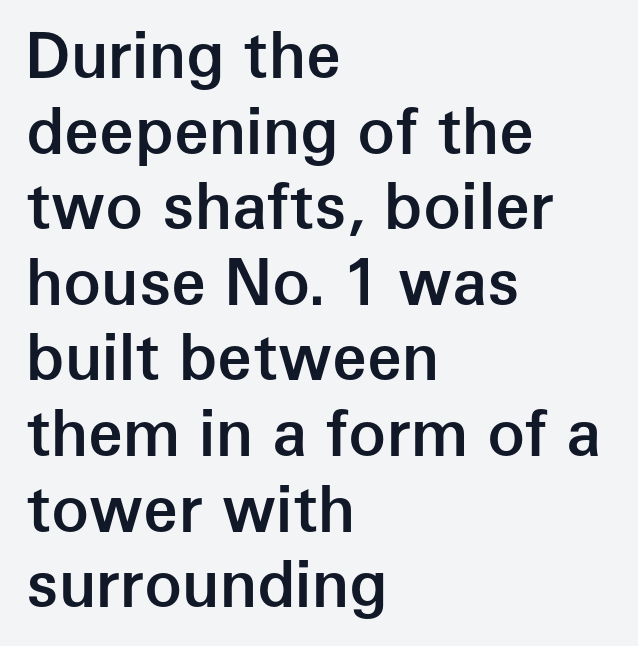
{"serif": "no", "italic": "no", "bold": "semi", "weight": "semibold", "width": "normal", "stroke_contrast": "low", "x_height": "medium", "monospaced": "no", "underline": "no", "align": "left", "line_spacing_ratio": 1.2, "letter_spacing": "normal", "letter_spacing_em": 0.0, "glyph_px": 63}
